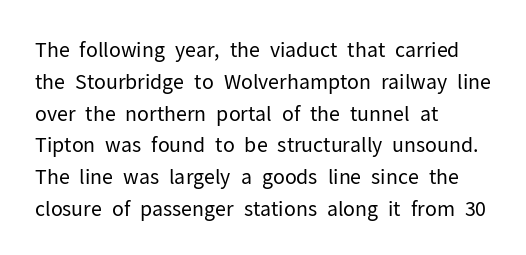
{"italic": "no", "bold": "no", "underline": "no", "align": "left", "line_spacing": "normal", "line_spacing_ratio": 1.59, "letter_spacing": "normal", "letter_spacing_em": 0.0, "glyph_px": 20}
